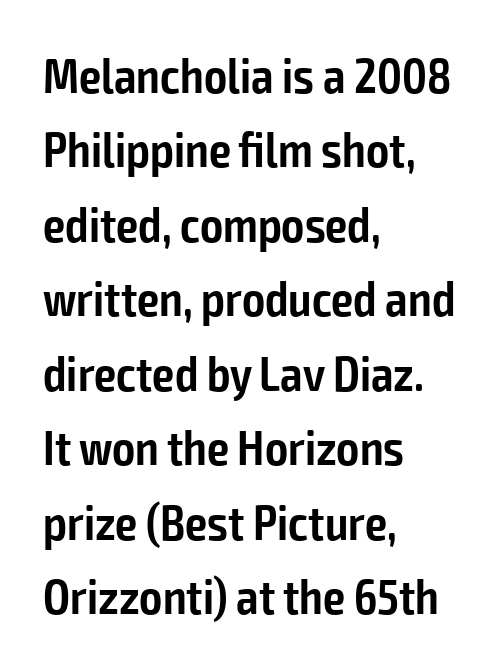
{"serif": "no", "italic": "no", "bold": "semi", "weight": "semibold", "width": "condensed", "stroke_contrast": "low", "x_height": "medium", "monospaced": "no", "underline": "no", "align": "left", "line_spacing": "normal", "line_spacing_ratio": 1.52, "letter_spacing": "normal", "letter_spacing_em": 0.0, "glyph_px": 49}
